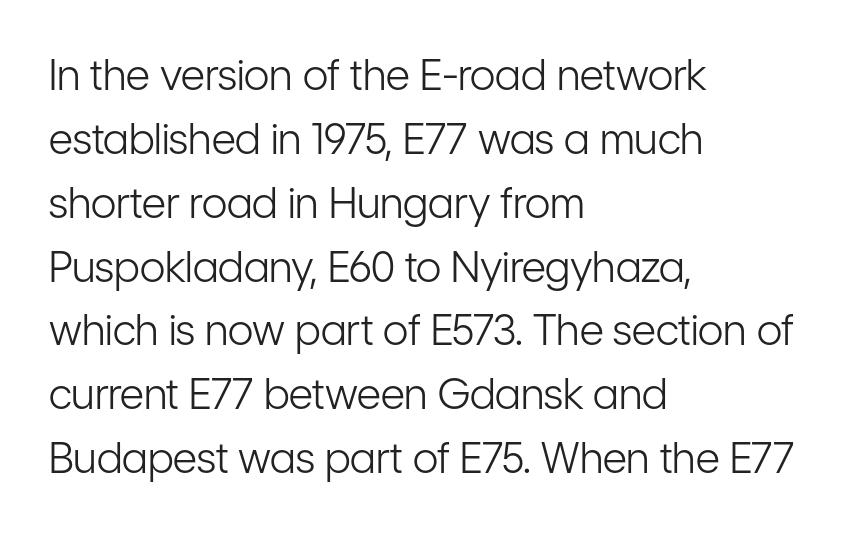
The block of text has a typical density, with ordinary space between rows. Think of a printed novel: that variable character pitch is what you see here. The strip under each line holds only bare page. Is the letter spacing exaggerated? No — it looks like the ordinary default.
